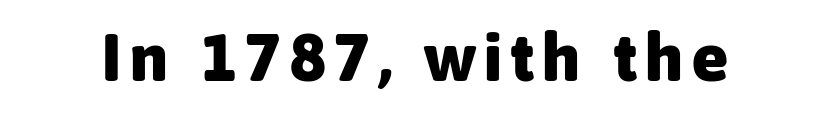
{"serif": "no", "italic": "no", "bold": "yes", "weight": "heavy", "width": "normal", "stroke_contrast": "low", "x_height": "medium", "monospaced": "no", "underline": "no", "glyph_px": 67}
